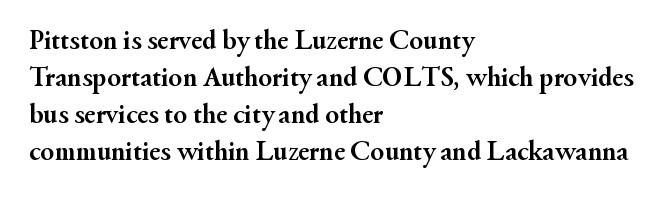
{"serif": "yes", "italic": "no", "bold": "yes", "weight": "semibold", "width": "normal", "stroke_contrast": "medium", "x_height": "small", "monospaced": "no", "underline": "no", "align": "left", "line_spacing": "normal", "line_spacing_ratio": 1.32, "letter_spacing": "normal", "letter_spacing_em": 0.0, "glyph_px": 28}
